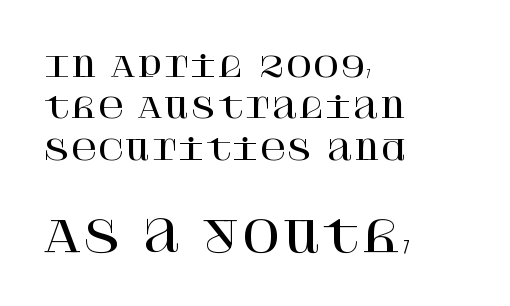
Q: Is the text italic (slanted)? A: No, it is upright.
Q: Is the typeface a serif or a sans-serif typeface? A: Serif.
Q: Is the text underlined? A: No.
Q: How is the paragraph aligned? A: Left-aligned.
Q: Is the spacing between letters normal or unusually wide? A: Normal.
Q: Is the spacing between lines tight, normal or loose? A: Normal.
Q: Which block of text is set in a larger size, the first (top) or the second (bottom)? A: The second (bottom) one.
Q: Width (condensed, normal, or wide)? A: Normal.
Q: Stroke contrast? A: High.
Q: x-height? A: Large.
